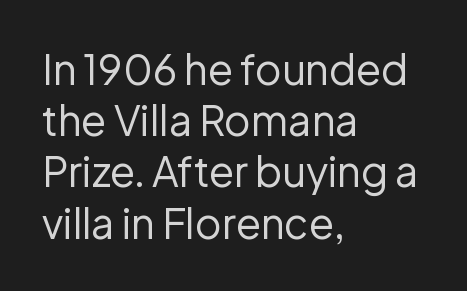
Q: Is the text bold? A: No.
Q: Is the text italic (slanted)? A: No, it is upright.
Q: Is the typeface a serif or a sans-serif typeface? A: Sans-serif.
Q: Is the text underlined? A: No.
Q: How is the paragraph aligned? A: Left-aligned.
Q: Is the spacing between letters normal or unusually wide? A: Normal.
Q: Is the spacing between lines tight, normal or loose? A: Normal.
Q: Width (condensed, normal, or wide)? A: Normal.
Q: Stroke contrast? A: Low.
Q: x-height? A: Medium.
Q: Monospaced? A: No.
